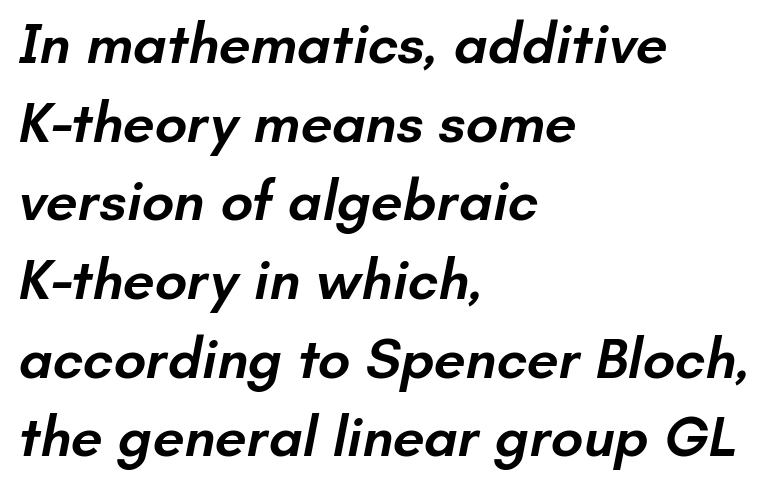
The image shows 57 px semibold sans-serif type; set left-aligned, normal line spacing (1.38x), normal letter spacing, not underlined; low stroke contrast and a small x-height.
